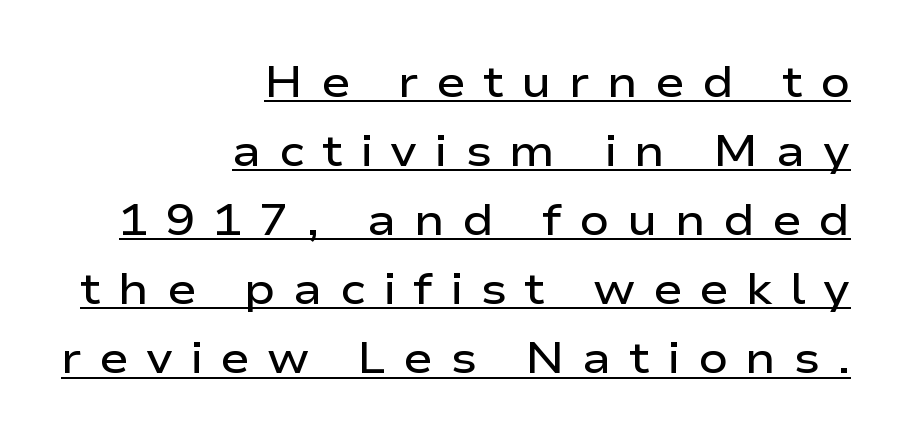
Italic? Not at all — the glyphs are vertical. Is this a fixed-width face? No — the glyphs have proportional, varying widths. These lines carry some extra weight — a demibold, not a full bold. Display-style spreading of the glyphs; the letterfit is very open. Normally led — the rows are evenly, conventionally spaced.
